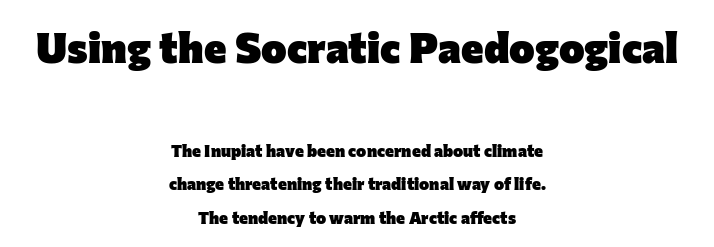
The image shows 43 px heavy sans-serif type, upright; set centered, loose line spacing (1.98x), normal letter spacing, not underlined; the first (top) block is 2.53x larger; low stroke contrast and a medium x-height.
